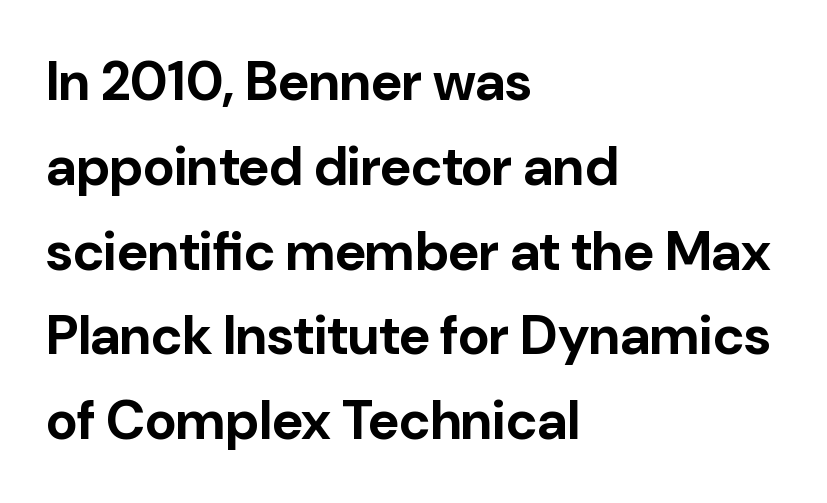
The image shows 54 px bold sans-serif type, upright; set left-aligned, normal line spacing (1.57x), normal letter spacing, not underlined; low stroke contrast and a medium x-height.
